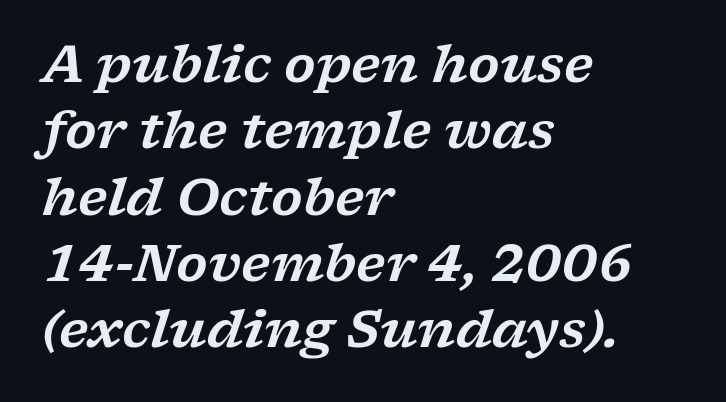
Q: Is the text italic (slanted)? A: Yes, it leans right by about 17 degrees.
Q: Is the typeface a serif or a sans-serif typeface? A: Serif.
Q: Is the text underlined? A: No.
Q: How is the paragraph aligned? A: Left-aligned.
Q: Is the spacing between letters normal or unusually wide? A: Normal.
Q: Is the spacing between lines tight, normal or loose? A: Normal.
Q: Width (condensed, normal, or wide)? A: Wide.
Q: Stroke contrast? A: Low.
Q: x-height? A: Medium.
Q: Monospaced? A: No.
